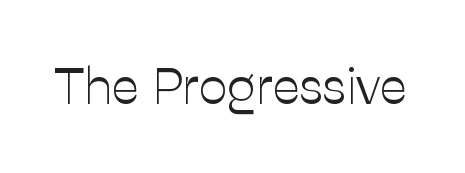
Q: Is the text bold? A: No.
Q: Is the text italic (slanted)? A: No, it is upright.
Q: Is the typeface a serif or a sans-serif typeface? A: Sans-serif.
Q: Is the text underlined? A: No.
Q: Is the spacing between letters normal or unusually wide? A: Normal.
Q: Width (condensed, normal, or wide)? A: Normal.
Q: Stroke contrast? A: Low.
Q: x-height? A: Medium.
Q: Monospaced? A: No.
